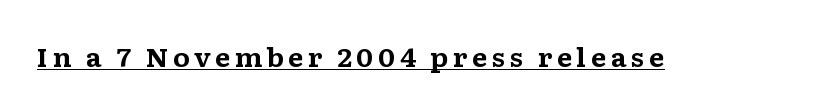
{"italic": "no", "bold": "yes", "underline": "yes", "glyph_px": 25}
